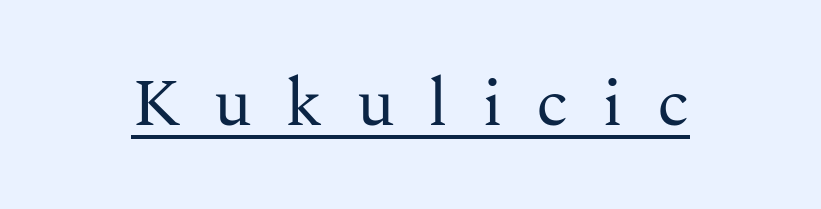
Do the letters lean? They stand straight. These lines are composed in type with serifs. Weight class: somewhere from thin through regular. The horizontal fit of the characters is loose and conspicuously gappy.
